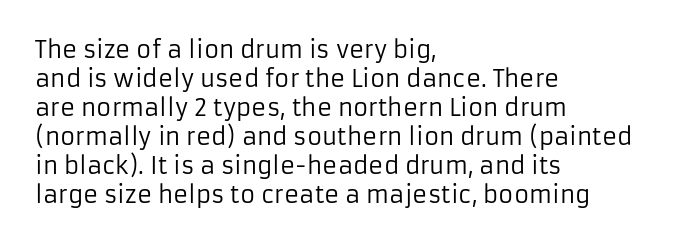
{"italic": "no", "bold": "no", "underline": "no", "align": "left", "line_spacing": "normal", "line_spacing_ratio": 1.26, "letter_spacing": "normal", "letter_spacing_em": 0.0, "glyph_px": 23}
